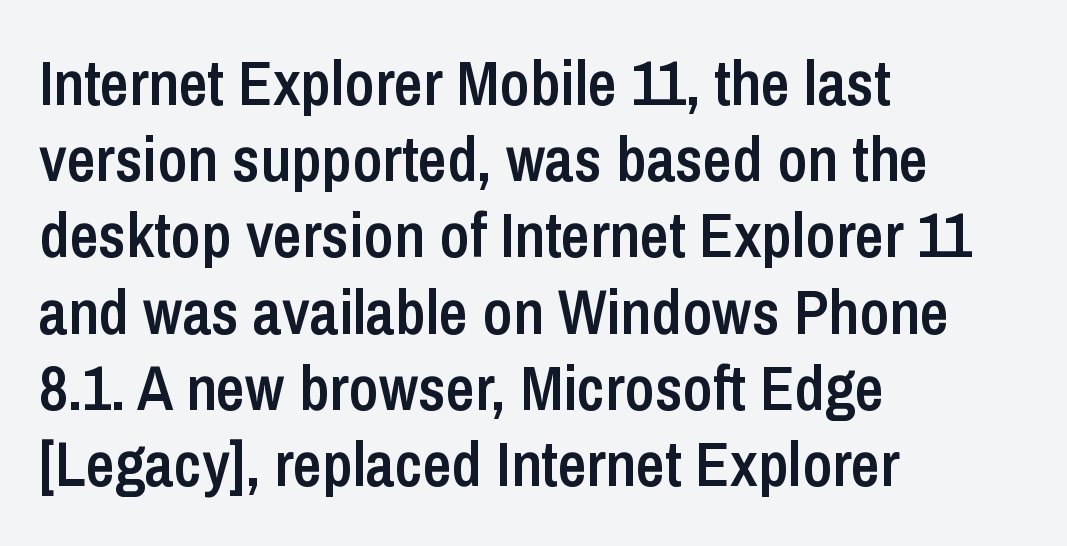
The image shows 63 px semibold, condensed sans-serif type, upright; set left-aligned, line spacing 1.21x, normal letter spacing, not underlined; low stroke contrast and a medium x-height.
